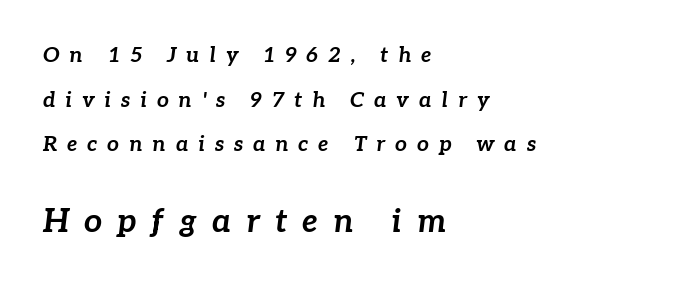
The image shows 32 px bold type, italic (leaning right); set left-aligned, loose line spacing (2.13x), unusually wide letter spacing (+0.47 em), not underlined; the second (bottom) block is 1.52x larger; low stroke contrast and a medium x-height.
